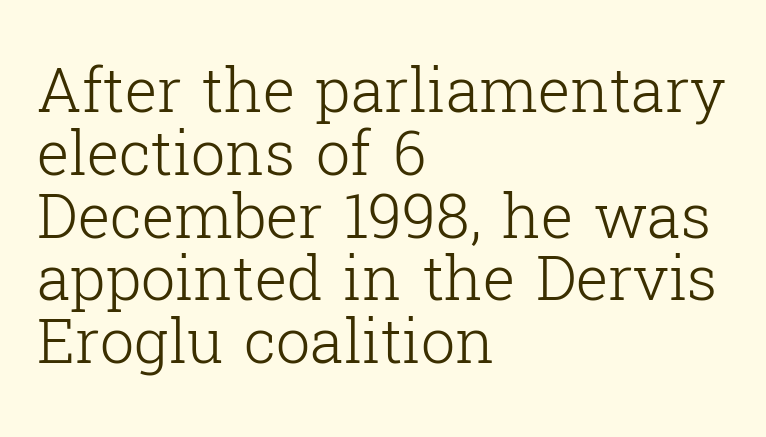
The image shows 61 px light serif type, upright; set left-aligned, tight line spacing (1.03x), normal letter spacing, not underlined; low stroke contrast and a medium x-height.
